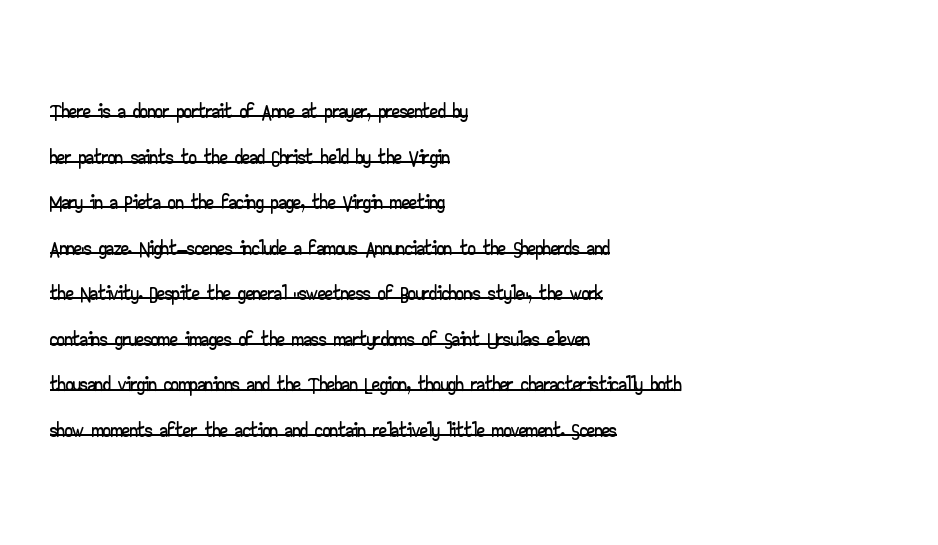
The image shows 31 px wide sans-serif type, upright; set left-aligned, normal line spacing (1.47x), normal letter spacing, underlined; low stroke contrast and a small x-height.
